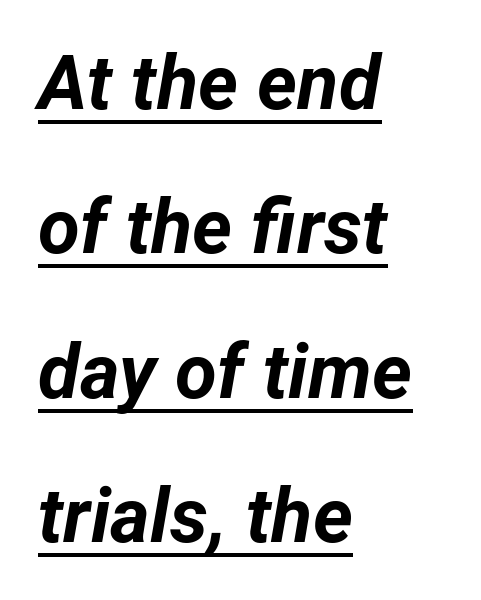
The image shows 76 px bold type, italic (leaning right); set left-aligned, loose line spacing (1.9x), normal letter spacing, underlined; low stroke contrast and a medium x-height.
